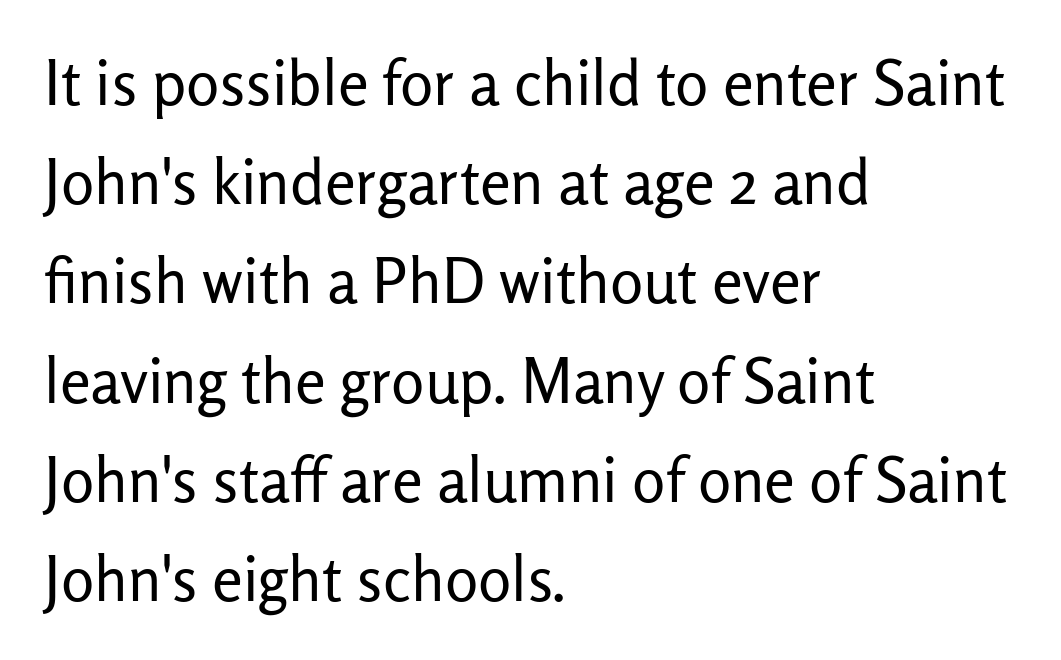
The image shows 62 px regular-weight sans-serif type, upright; set left-aligned, normal line spacing (1.6x), normal letter spacing, not underlined; low stroke contrast and a medium x-height.
